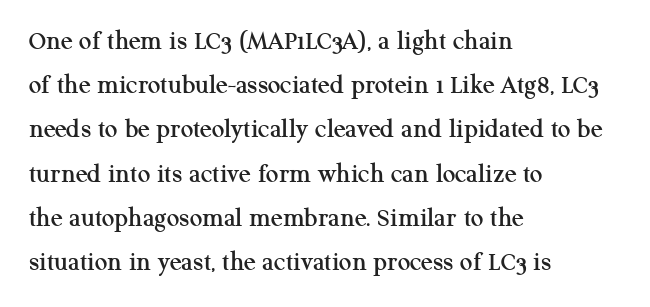
{"serif": "yes", "italic": "no", "width": "normal", "stroke_contrast": "medium", "x_height": "medium", "monospaced": "no", "underline": "no", "align": "left", "line_spacing": "normal", "line_spacing_ratio": 1.58, "letter_spacing": "normal", "letter_spacing_em": 0.0, "glyph_px": 28}
